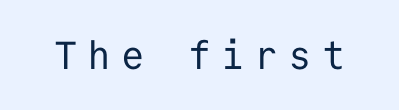
Q: Is the text bold? A: No.
Q: Is the text italic (slanted)? A: No, it is upright.
Q: Is the typeface a serif or a sans-serif typeface? A: Sans-serif.
Q: Is the text underlined? A: No.
Q: Is the spacing between letters normal or unusually wide? A: Unusually wide.
Q: Width (condensed, normal, or wide)? A: Normal.
Q: Stroke contrast? A: Low.
Q: x-height? A: Medium.
Q: Monospaced? A: Yes.
